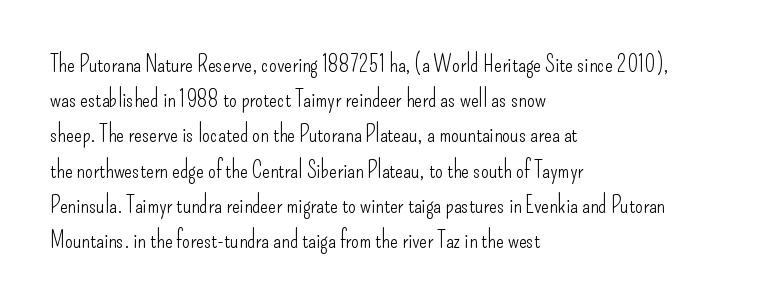
Q: Is the text bold? A: No.
Q: Is the text italic (slanted)? A: No, it is upright.
Q: Is the text underlined? A: No.
Q: How is the paragraph aligned? A: Left-aligned.
Q: Is the spacing between letters normal or unusually wide? A: Normal.
Q: Is the spacing between lines tight, normal or loose? A: Normal.
